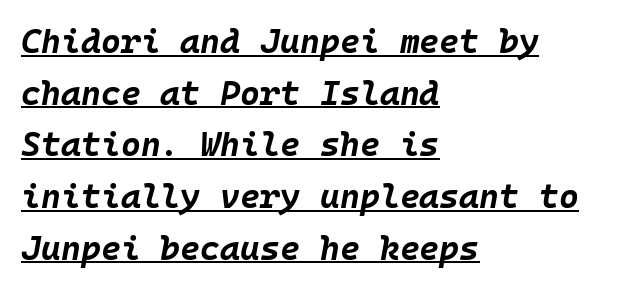
The compositor pushed each line to the left boundary. Compared with an ordinary text face, these strokes are far heavier — a full bold. Vertically, the passage feels balanced, rows spaced as you'd expect. Every character here occupies the same horizontal width, giving the sample a typewriter-like rhythm. Descenders here cross a horizontal rule under the line. These lines keep a tight, regular rhythm from letter to letter.
